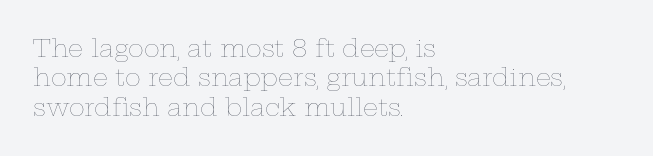
Q: Is the text bold? A: No.
Q: Is the text italic (slanted)? A: No, it is upright.
Q: Is the text underlined? A: No.
Q: How is the paragraph aligned? A: Left-aligned.
Q: Is the spacing between letters normal or unusually wide? A: Normal.
